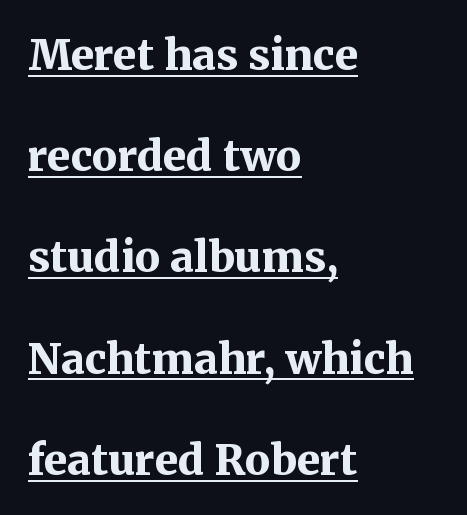
The image shows 42 px bold serif type, upright; set left-aligned, loose line spacing (2.41x), normal letter spacing, underlined; medium stroke contrast and a medium x-height.
